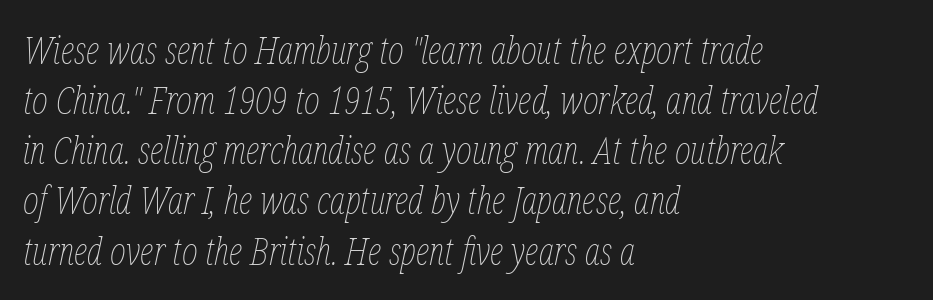
{"italic": "yes", "lean": "right", "slant_degrees": 12, "bold": "no", "weight": "thin", "width": "condensed", "stroke_contrast": "low", "x_height": "medium", "monospaced": "no", "underline": "no", "align": "left", "line_spacing": "normal", "line_spacing_ratio": 1.32, "letter_spacing": "normal", "letter_spacing_em": 0.0, "glyph_px": 38}
